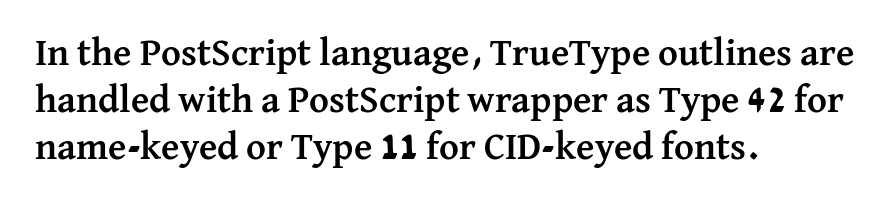
Q: Is the text bold? A: Yes.
Q: Is the text italic (slanted)? A: No, it is upright.
Q: Is the typeface a serif or a sans-serif typeface? A: Serif.
Q: Is the text underlined? A: No.
Q: How is the paragraph aligned? A: Left-aligned.
Q: Is the spacing between letters normal or unusually wide? A: Normal.
Q: Width (condensed, normal, or wide)? A: Normal.
Q: Stroke contrast? A: Medium.
Q: x-height? A: Medium.
Q: Monospaced? A: No.
